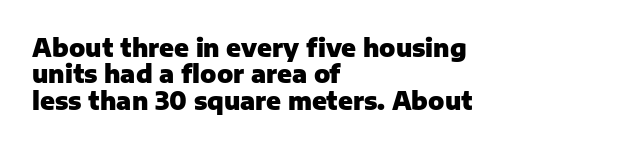
Q: Is the text bold? A: Yes.
Q: Is the text italic (slanted)? A: No, it is upright.
Q: Is the text underlined? A: No.
Q: How is the paragraph aligned? A: Left-aligned.
Q: Is the spacing between letters normal or unusually wide? A: Normal.
Q: Is the spacing between lines tight, normal or loose? A: Tight.
